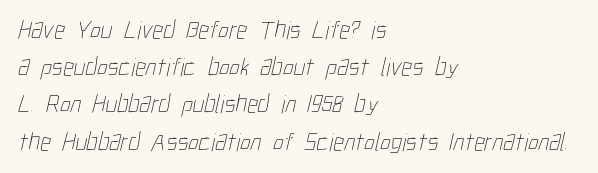
The image shows 26 px text type; set left-aligned, normal line spacing (1.43x), normal letter spacing, not underlined.
